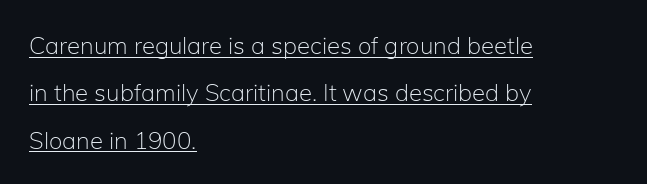
Alignment: flush left. Letter spacing: default. A roman cut, with each character standing at attention. Is this a heavy cut? Hardly; it is regular or lighter. Widely set lines give the paragraph a tall, airy silhouette. Quick note: underline on.
